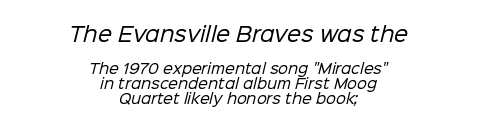
{"bold": "no", "underline": "no", "align": "center", "line_spacing": "tight", "line_spacing_ratio": 1.07, "letter_spacing": "normal", "letter_spacing_em": 0.0, "larger_block": "first", "size_ratio": 1.43, "glyph_px": 20}
